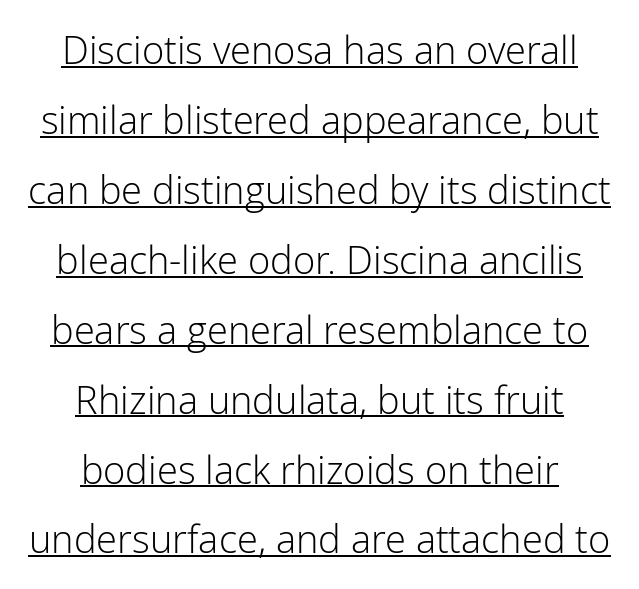
Q: Is the text bold? A: No.
Q: Is the text italic (slanted)? A: No, it is upright.
Q: Is the typeface a serif or a sans-serif typeface? A: Sans-serif.
Q: Is the text underlined? A: Yes.
Q: How is the paragraph aligned? A: Centered.
Q: Is the spacing between letters normal or unusually wide? A: Normal.
Q: Width (condensed, normal, or wide)? A: Normal.
Q: Stroke contrast? A: Low.
Q: x-height? A: Medium.
Q: Monospaced? A: No.
